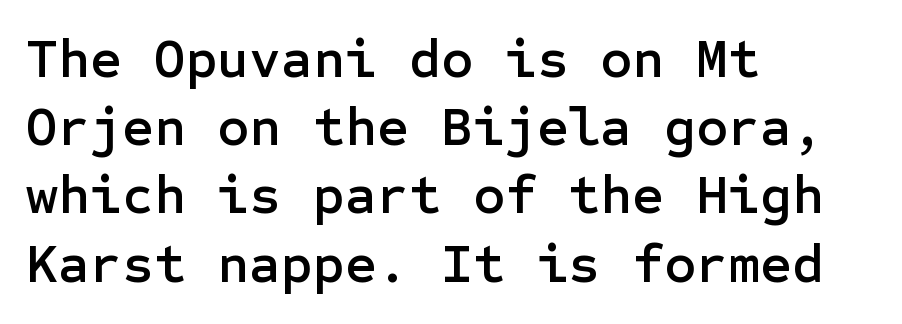
Q: Is the text italic (slanted)? A: No, it is upright.
Q: Is the typeface a serif or a sans-serif typeface? A: Sans-serif.
Q: Is the text underlined? A: No.
Q: How is the paragraph aligned? A: Left-aligned.
Q: Is the spacing between letters normal or unusually wide? A: Normal.
Q: Width (condensed, normal, or wide)? A: Normal.
Q: Stroke contrast? A: Low.
Q: x-height? A: Medium.
